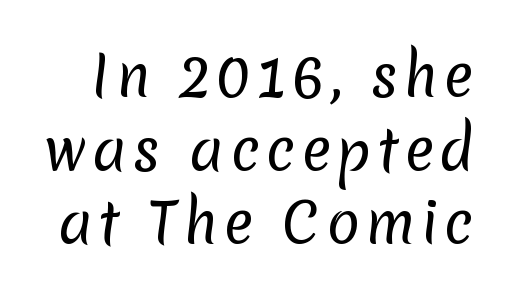
Summary of weight: not heavy and not bold. This is sans-serif lettering, the kind often seen on screens and signage. Descenders hang freely into open space. The block of text has a typical density, with ordinary space between rows.
